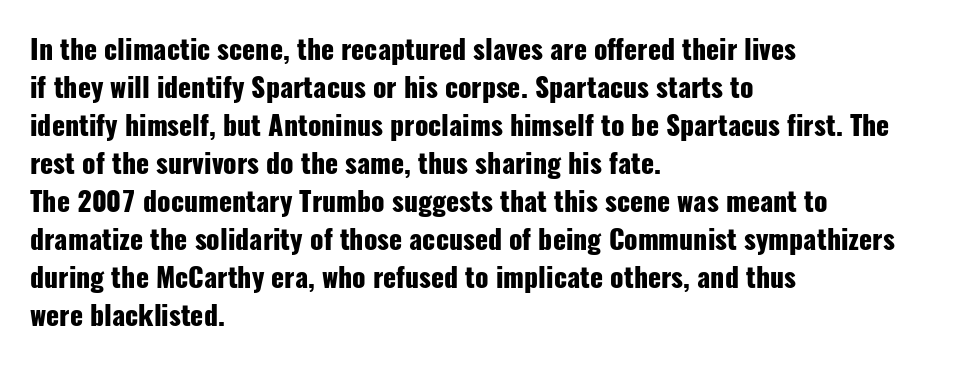
Q: Is the text bold? A: Yes.
Q: Is the text italic (slanted)? A: No, it is upright.
Q: Is the text underlined? A: No.
Q: How is the paragraph aligned? A: Left-aligned.
Q: Is the spacing between letters normal or unusually wide? A: Normal.
Q: Is the spacing between lines tight, normal or loose? A: Normal.
